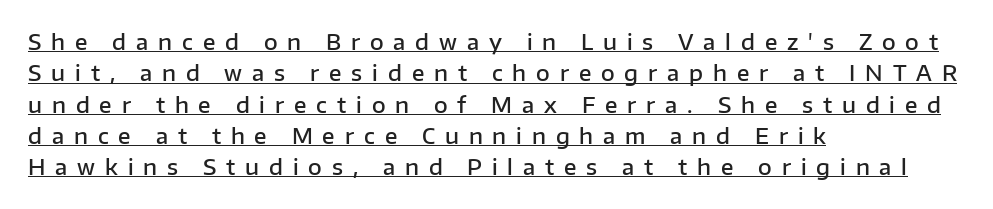
{"italic": "no", "bold": "semi", "underline": "yes", "align": "left", "line_spacing": "normal", "line_spacing_ratio": 1.49, "letter_spacing": "wide", "letter_spacing_em": 0.47, "glyph_px": 21}
